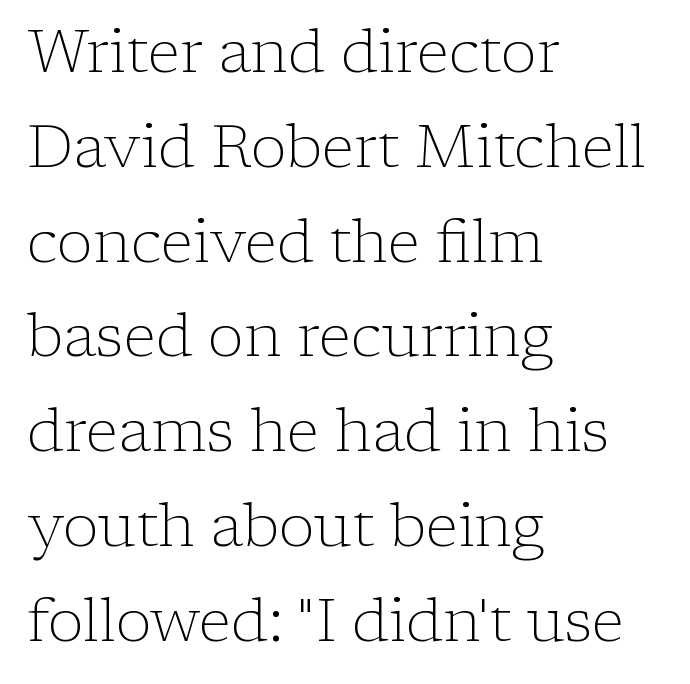
Horizontal alignment here is leftward, the default for most running prose. The rendering keeps characters at their native spacing. A serif font was chosen for this passage. How would I describe the line gaps? Plain and ordinary. The area under the type is left untouched. Do the letters lean? They stand straight.
